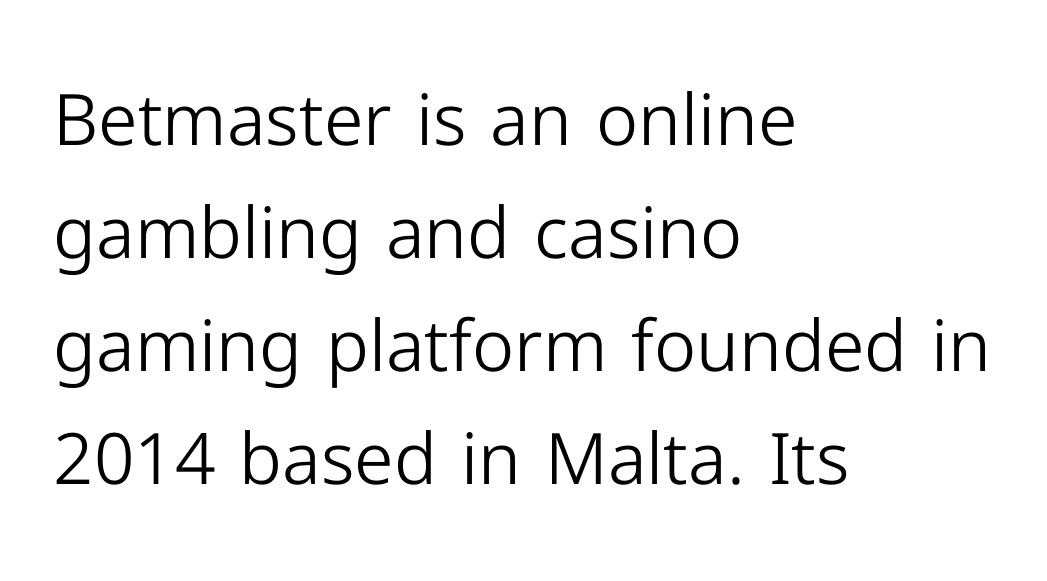
Q: Is the text bold? A: No.
Q: Is the text italic (slanted)? A: No, it is upright.
Q: Is the typeface a serif or a sans-serif typeface? A: Sans-serif.
Q: Is the text underlined? A: No.
Q: How is the paragraph aligned? A: Left-aligned.
Q: Is the spacing between letters normal or unusually wide? A: Normal.
Q: Is the spacing between lines tight, normal or loose? A: Normal.
Q: Width (condensed, normal, or wide)? A: Normal.
Q: Stroke contrast? A: Low.
Q: x-height? A: Medium.
Q: Monospaced? A: No.
